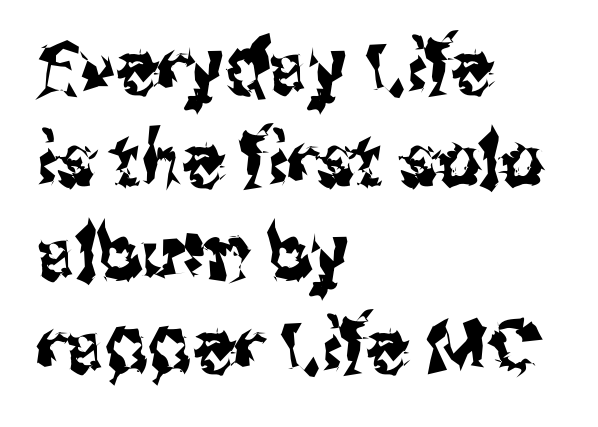
{"serif": "no", "italic": "no", "width": "condensed", "stroke_contrast": "medium", "x_height": "medium", "monospaced": "no", "underline": "no", "align": "left", "line_spacing_ratio": 1.24, "letter_spacing": "normal", "letter_spacing_em": 0.0, "glyph_px": 75}
